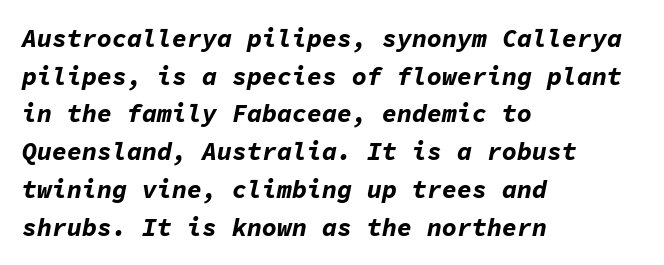
Q: Is the text bold? A: Yes.
Q: Is the text italic (slanted)? A: Yes, it leans right by about 11 degrees.
Q: Is the text underlined? A: No.
Q: How is the paragraph aligned? A: Left-aligned.
Q: Is the spacing between letters normal or unusually wide? A: Normal.
Q: Is the spacing between lines tight, normal or loose? A: Normal.
